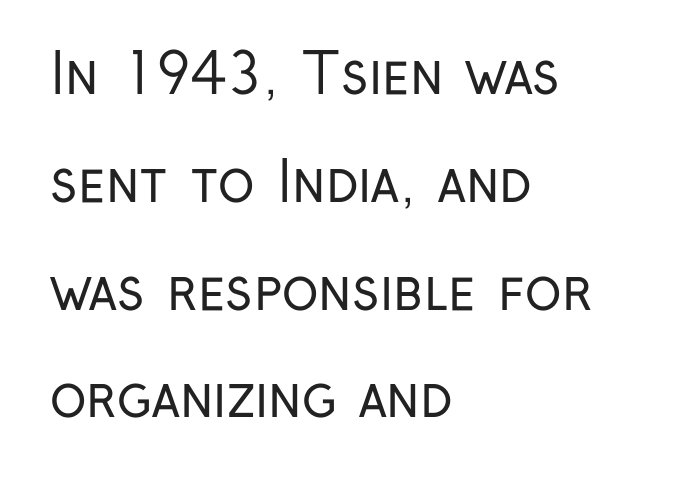
Horizontally, the lines are justified to the leading edge only. How would I describe the line gaps? Wide and relaxed. The type sits square on the baseline with zero lean. The glyphs are unaccompanied by any horizontal stroke below them. I'd call this a sans setting — the letters go barefoot.
